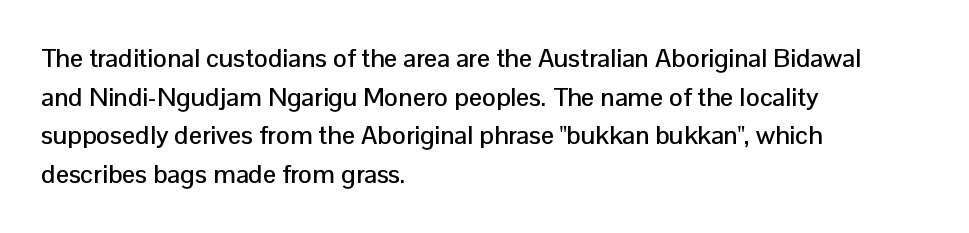
Q: Is the text italic (slanted)? A: No, it is upright.
Q: Is the text underlined? A: No.
Q: How is the paragraph aligned? A: Left-aligned.
Q: Is the spacing between letters normal or unusually wide? A: Normal.
Q: Is the spacing between lines tight, normal or loose? A: Normal.
